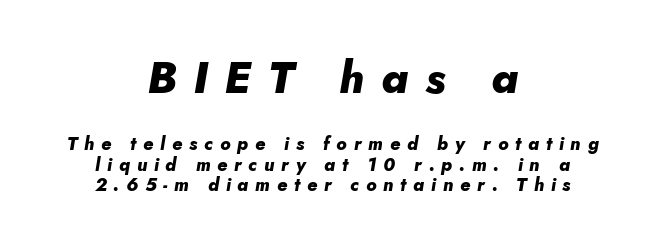
Q: Is the text bold? A: Yes.
Q: Is the text italic (slanted)? A: Yes, it leans right by about 10 degrees.
Q: Is the text underlined? A: No.
Q: How is the paragraph aligned? A: Centered.
Q: Is the spacing between letters normal or unusually wide? A: Unusually wide.
Q: Is the spacing between lines tight, normal or loose? A: Tight.
Q: Which block of text is set in a larger size, the first (top) or the second (bottom)? A: The first (top) one.
Q: Width (condensed, normal, or wide)? A: Normal.
Q: Stroke contrast? A: Low.
Q: x-height? A: Small.
Q: Monospaced? A: No.
